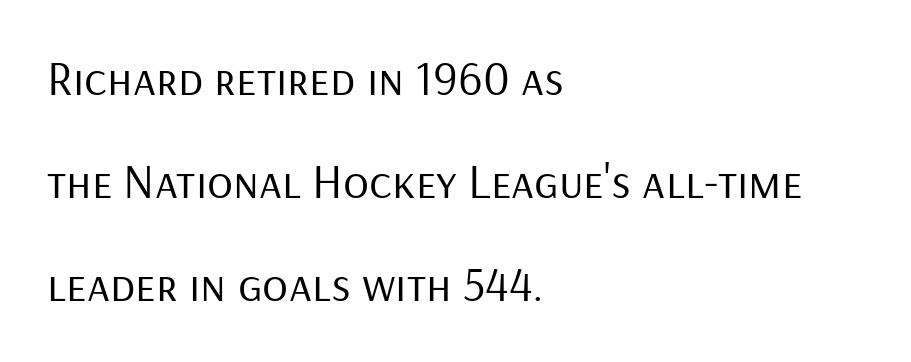
Q: Is the text bold? A: No.
Q: Is the text italic (slanted)? A: No, it is upright.
Q: Is the typeface a serif or a sans-serif typeface? A: Sans-serif.
Q: Is the text underlined? A: No.
Q: How is the paragraph aligned? A: Left-aligned.
Q: Is the spacing between letters normal or unusually wide? A: Normal.
Q: Is the spacing between lines tight, normal or loose? A: Loose.
Q: Width (condensed, normal, or wide)? A: Normal.
Q: Stroke contrast? A: Low.
Q: x-height? A: Medium.
Q: Monospaced? A: No.
